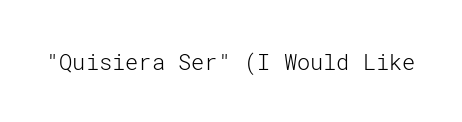
The image shows 22 px text type, upright; set normal letter spacing, not underlined.
